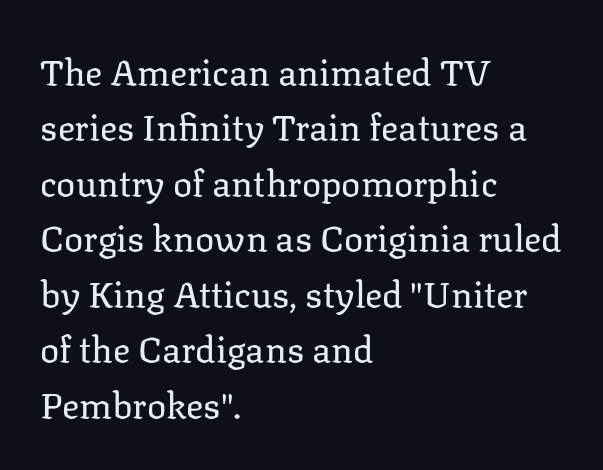
Q: Is the text bold? A: No.
Q: Is the text italic (slanted)? A: No, it is upright.
Q: Is the typeface a serif or a sans-serif typeface? A: Serif.
Q: Is the text underlined? A: No.
Q: How is the paragraph aligned? A: Left-aligned.
Q: Is the spacing between letters normal or unusually wide? A: Normal.
Q: Is the spacing between lines tight, normal or loose? A: Normal.
Q: Width (condensed, normal, or wide)? A: Normal.
Q: Stroke contrast? A: Low.
Q: x-height? A: Medium.
Q: Monospaced? A: No.
